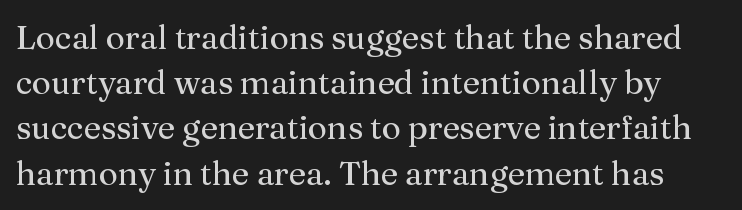
Q: Is the text bold? A: No.
Q: Is the text italic (slanted)? A: No, it is upright.
Q: Is the typeface a serif or a sans-serif typeface? A: Serif.
Q: Is the text underlined? A: No.
Q: Is the spacing between letters normal or unusually wide? A: Normal.
Q: Is the spacing between lines tight, normal or loose? A: Normal.
Q: Width (condensed, normal, or wide)? A: Normal.
Q: Stroke contrast? A: Medium.
Q: x-height? A: Medium.
Q: Monospaced? A: No.
